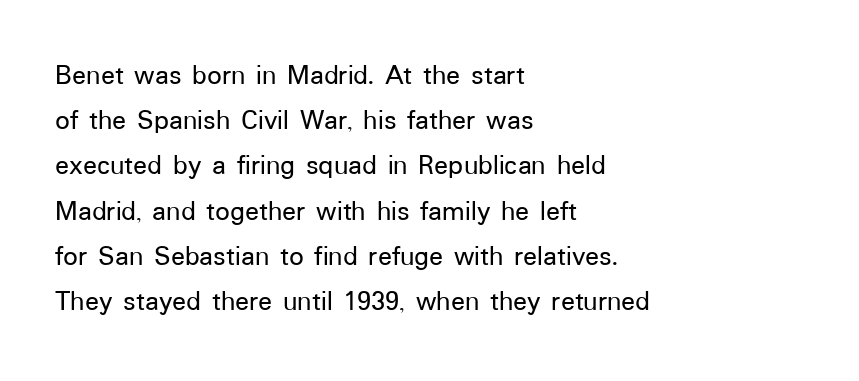
Q: Is the text italic (slanted)? A: No, it is upright.
Q: Is the typeface a serif or a sans-serif typeface? A: Sans-serif.
Q: Is the text underlined? A: No.
Q: How is the paragraph aligned? A: Left-aligned.
Q: Is the spacing between letters normal or unusually wide? A: Normal.
Q: Is the spacing between lines tight, normal or loose? A: Normal.
Q: Width (condensed, normal, or wide)? A: Normal.
Q: Stroke contrast? A: Low.
Q: x-height? A: Medium.
Q: Monospaced? A: No.
